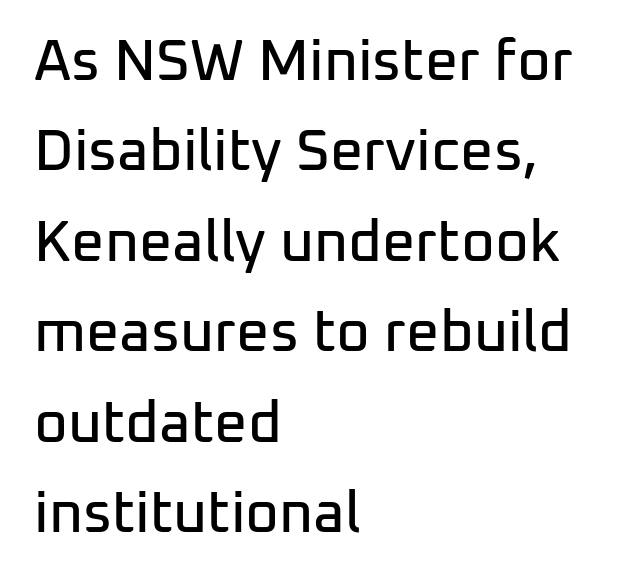
{"serif": "no", "italic": "no", "width": "normal", "stroke_contrast": "low", "x_height": "medium", "monospaced": "no", "underline": "no", "align": "left", "line_spacing": "normal", "line_spacing_ratio": 1.56, "letter_spacing": "normal", "letter_spacing_em": 0.0, "glyph_px": 58}
